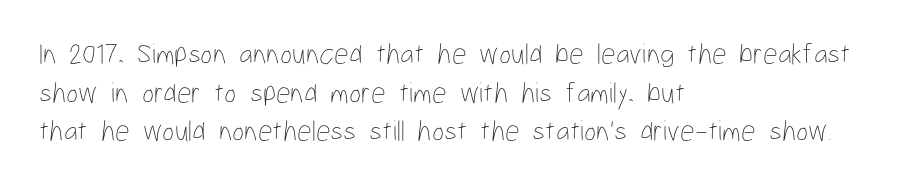
{"italic": "no", "bold": "no", "weight": "thin", "width": "condensed", "stroke_contrast": "low", "x_height": "medium", "monospaced": "no", "underline": "no", "align": "left", "line_spacing": "normal", "line_spacing_ratio": 1.33, "letter_spacing": "normal", "letter_spacing_em": 0.0, "glyph_px": 29}
